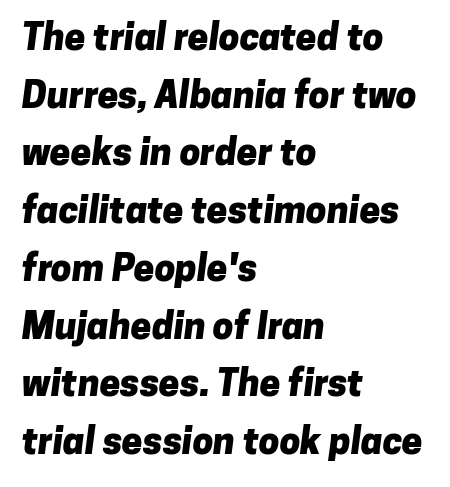
The image shows 37 px heavy sans-serif type; set left-aligned, normal line spacing (1.56x), normal letter spacing, not underlined; low stroke contrast and a medium x-height.
